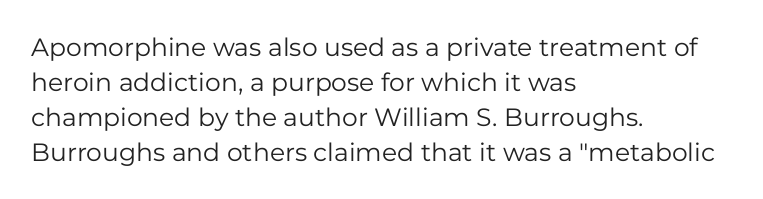
{"italic": "no", "bold": "no", "underline": "no", "align": "left", "line_spacing": "normal", "line_spacing_ratio": 1.4, "letter_spacing": "normal", "letter_spacing_em": 0.0, "glyph_px": 25}
